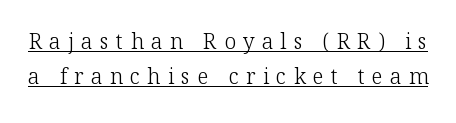
Words appear elongated and porous because spacing is wide. Each stroke keeps to a modest, everyday thickness or less. Ascenders rise straight up at ninety degrees. Check the space under the baseline: a stroke is drawn there. Line spacing here is normal.
